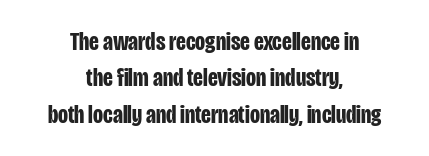
{"italic": "no", "bold": "yes", "underline": "no", "align": "center", "line_spacing": "normal", "line_spacing_ratio": 1.4, "letter_spacing": "normal", "letter_spacing_em": 0.0, "glyph_px": 26}
